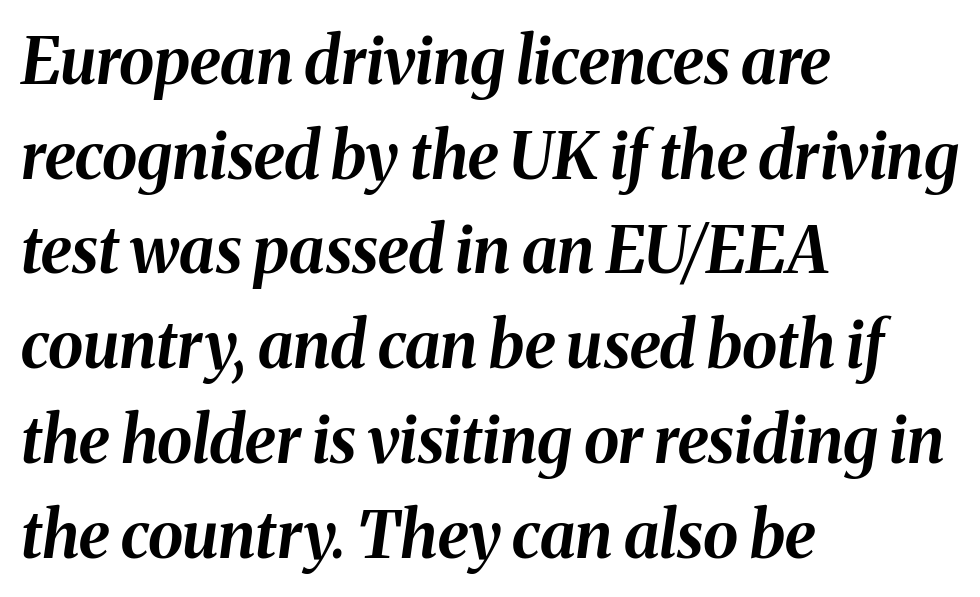
Q: Is the text bold? A: Yes.
Q: Is the text italic (slanted)? A: Yes, it leans right by about 8 degrees.
Q: Is the text underlined? A: No.
Q: How is the paragraph aligned? A: Left-aligned.
Q: Is the spacing between letters normal or unusually wide? A: Normal.
Q: Is the spacing between lines tight, normal or loose? A: Normal.
Q: Width (condensed, normal, or wide)? A: Normal.
Q: Stroke contrast? A: Medium.
Q: x-height? A: Medium.
Q: Monospaced? A: No.
